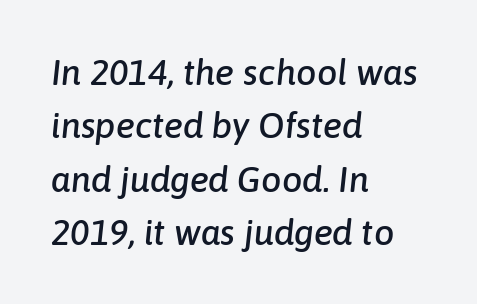
Observe the lean: these are italic letterforms. The string is rendered with underlining switched off. The line-height multiplier appears to be the usual default. A typesetter would call this proportional, since set widths differ per character.
